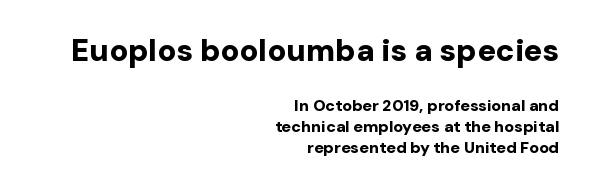
{"serif": "no", "italic": "no", "bold": "yes", "weight": "bold", "width": "normal", "stroke_contrast": "low", "x_height": "medium", "monospaced": "no", "underline": "no", "align": "right", "line_spacing": "normal", "line_spacing_ratio": 1.3, "letter_spacing": "normal", "letter_spacing_em": 0.0, "larger_block": "first", "size_ratio": 1.94, "glyph_px": 31}
